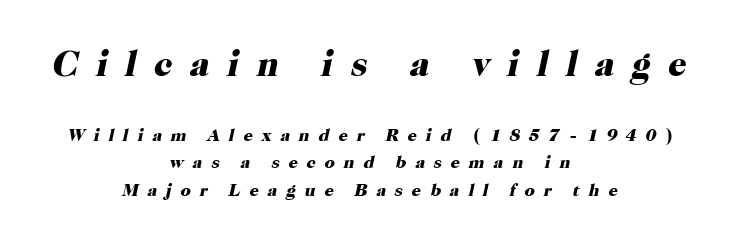
The image shows 36 px heavy serif type, italic (leaning right); set centered, normal line spacing (1.51x), unusually wide letter spacing (+0.49 em), not underlined; the first (top) block is 2.0x larger; high stroke contrast and a medium x-height.
